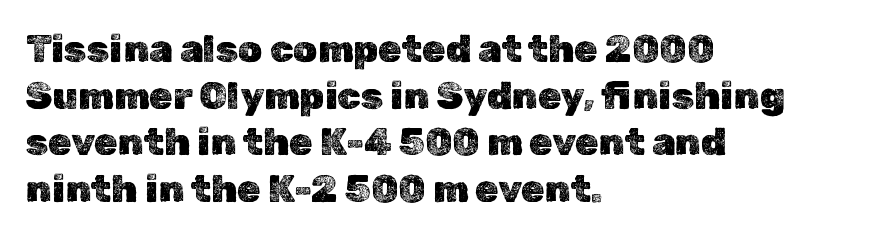
{"italic": "no", "width": "normal", "x_height": "medium", "monospaced": "no", "underline": "no", "align": "left", "line_spacing_ratio": 1.23, "letter_spacing": "normal", "letter_spacing_em": 0.0, "glyph_px": 38}
